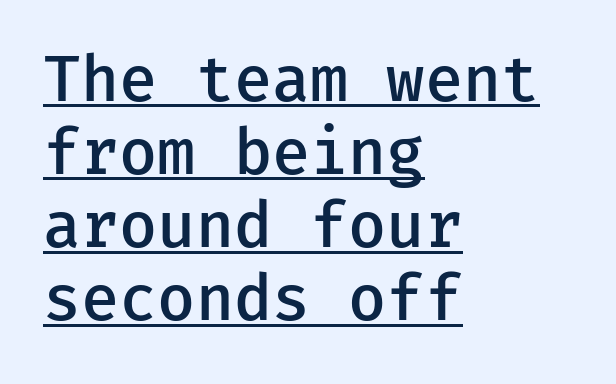
The letterforms sit shoulder to shoulder at normal distance. The passage is arranged the way most books set body copy — flush left. The passage shown is underscored from start to finish. This is moderately heavy type, rendered in semibold.
